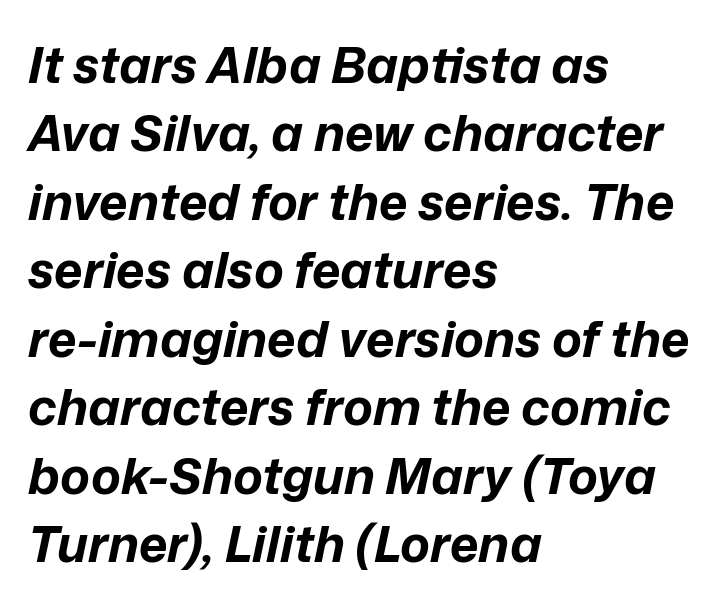
Q: Is the text bold? A: Yes.
Q: Is the text italic (slanted)? A: Yes, it leans right by about 12 degrees.
Q: Is the text underlined? A: No.
Q: How is the paragraph aligned? A: Left-aligned.
Q: Is the spacing between letters normal or unusually wide? A: Normal.
Q: Is the spacing between lines tight, normal or loose? A: Normal.
Q: Width (condensed, normal, or wide)? A: Normal.
Q: Stroke contrast? A: Low.
Q: x-height? A: Medium.
Q: Monospaced? A: No.
